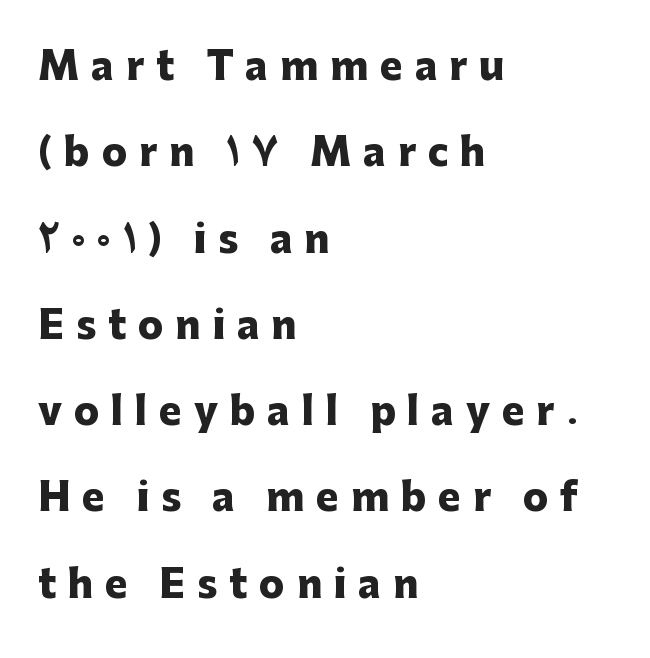
{"serif": "no", "italic": "no", "bold": "yes", "weight": "heavy", "width": "normal", "stroke_contrast": "low", "x_height": "medium", "monospaced": "no", "underline": "no", "align": "left", "line_spacing": "loose", "line_spacing_ratio": 2.27, "letter_spacing": "wide", "letter_spacing_em": 0.31, "glyph_px": 38}
